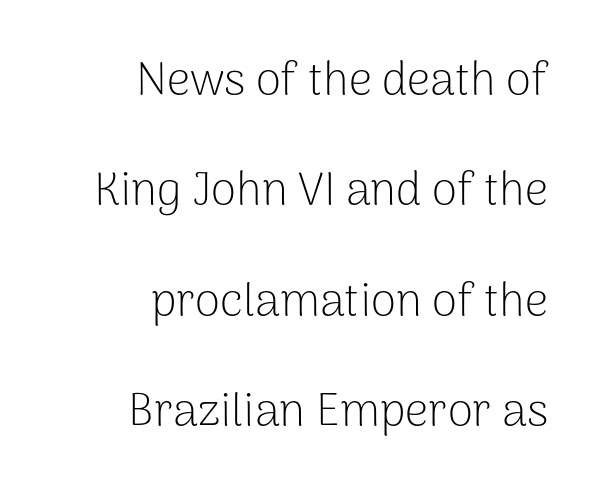
The rendering shows plain stroke endings on the letterforms — a sans-serif design. The paragraph has a hard right edge and a soft left edge. A bare baseline throughout the passage. Caption: face not bold, strokes unweighted. Spacing between characters is what you'd get straight out of the box. These lines are rendered in a variable-pitch font.
